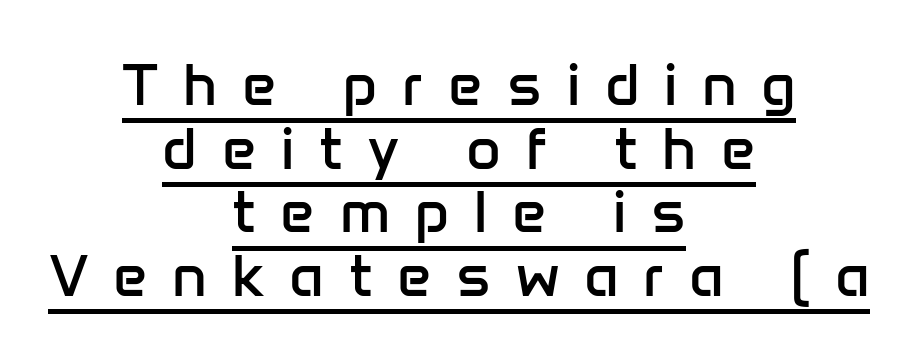
Q: Is the text bold? A: No.
Q: Is the text italic (slanted)? A: No, it is upright.
Q: Is the typeface a serif or a sans-serif typeface? A: Sans-serif.
Q: Is the text underlined? A: Yes.
Q: How is the paragraph aligned? A: Centered.
Q: Is the spacing between letters normal or unusually wide? A: Unusually wide.
Q: Is the spacing between lines tight, normal or loose? A: Tight.
Q: Width (condensed, normal, or wide)? A: Normal.
Q: Stroke contrast? A: Low.
Q: x-height? A: Medium.
Q: Monospaced? A: No.
